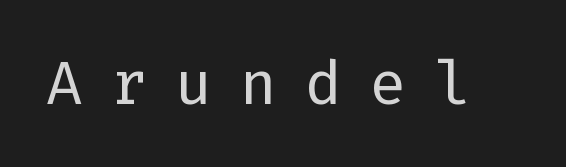
The image shows 61 px regular-weight sans-serif type, upright; set unusually wide letter spacing (+0.46 em), not underlined; low stroke contrast and a medium x-height.
